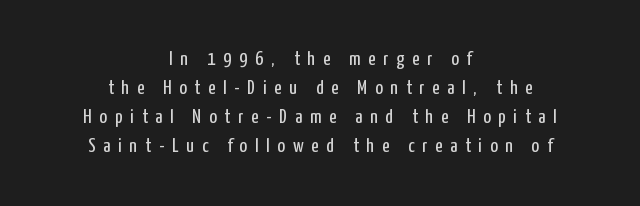
Upright lettering throughout. The block of text has a typical density, with ordinary space between rows. This rendering features lettering with no underline. The characters are drawn with everyday or finer stroke widths. In terms of letterspacing, this is a distinctly airy, spread setting.
